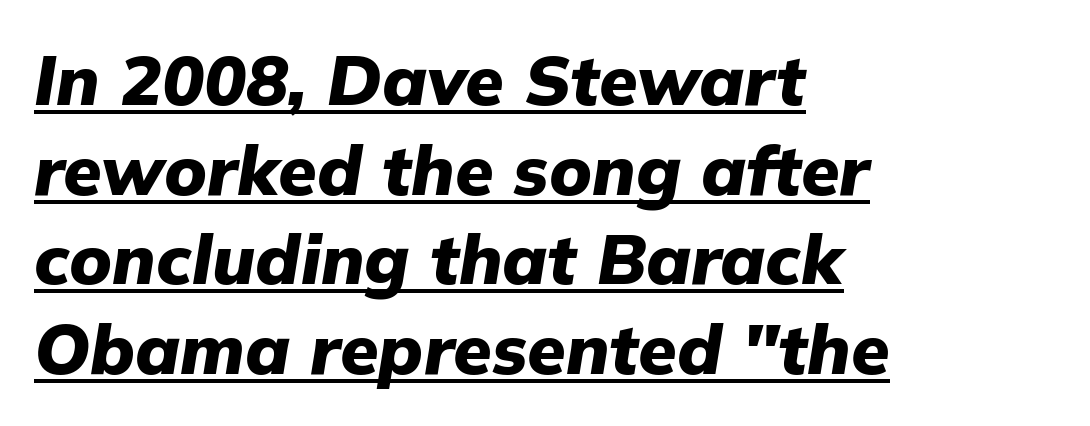
Q: Is the text bold? A: Yes.
Q: Is the text italic (slanted)? A: Yes, it leans right by about 9 degrees.
Q: Is the text underlined? A: Yes.
Q: How is the paragraph aligned? A: Left-aligned.
Q: Is the spacing between letters normal or unusually wide? A: Normal.
Q: Is the spacing between lines tight, normal or loose? A: Normal.
Q: Width (condensed, normal, or wide)? A: Normal.
Q: Stroke contrast? A: Low.
Q: x-height? A: Medium.
Q: Monospaced? A: No.
